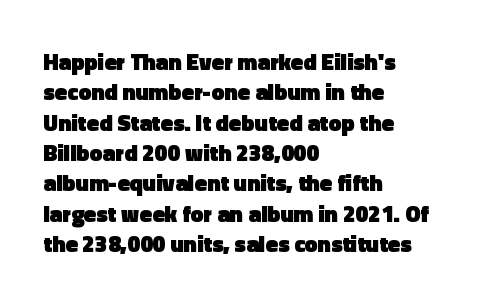
{"italic": "no", "bold": "yes", "underline": "no", "align": "left", "line_spacing": "normal", "line_spacing_ratio": 1.32, "letter_spacing": "normal", "letter_spacing_em": 0.0, "glyph_px": 23}
